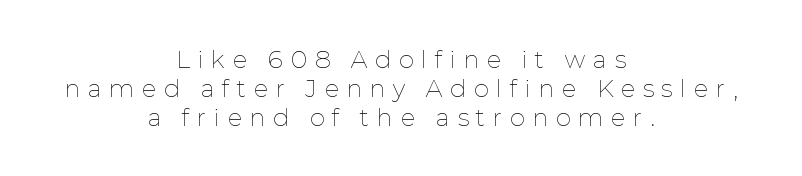
The image shows 23 px text type, upright; set centered, normal line spacing (1.26x), unusually wide letter spacing (+0.35 em), not underlined.
